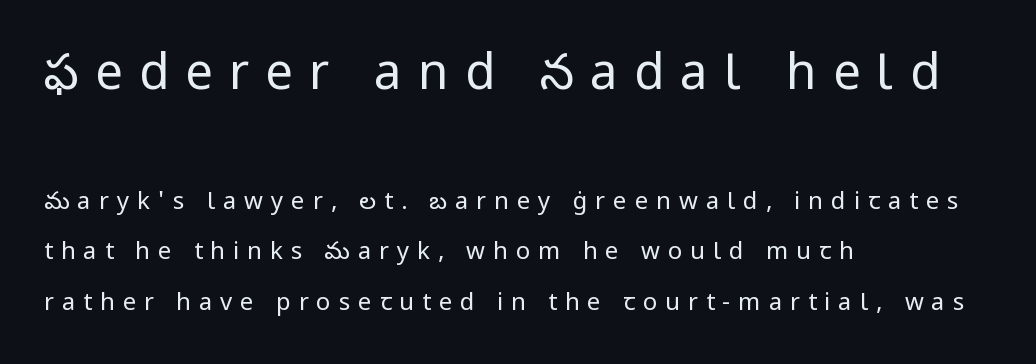
Q: Is the text bold? A: No.
Q: Is the text italic (slanted)? A: No, it is upright.
Q: Is the typeface a serif or a sans-serif typeface? A: Sans-serif.
Q: Is the text underlined? A: No.
Q: How is the paragraph aligned? A: Left-aligned.
Q: Is the spacing between letters normal or unusually wide? A: Unusually wide.
Q: Is the spacing between lines tight, normal or loose? A: Loose.
Q: Which block of text is set in a larger size, the first (top) or the second (bottom)? A: The first (top) one.
Q: Width (condensed, normal, or wide)? A: Normal.
Q: Stroke contrast? A: Low.
Q: x-height? A: Medium.
Q: Monospaced? A: No.
